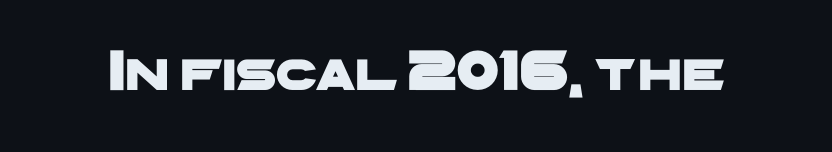
Q: Is the typeface a serif or a sans-serif typeface? A: Sans-serif.
Q: Is the text underlined? A: No.
Q: Is the spacing between letters normal or unusually wide? A: Normal.
Q: Width (condensed, normal, or wide)? A: Wide.
Q: Stroke contrast? A: Low.
Q: x-height? A: Medium.
Q: Monospaced? A: No.
